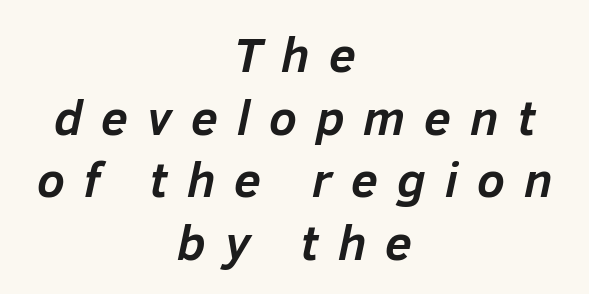
Q: Is the text bold? A: Yes.
Q: Is the text italic (slanted)? A: Yes, it leans right by about 12 degrees.
Q: Is the text underlined? A: No.
Q: How is the paragraph aligned? A: Centered.
Q: Is the spacing between letters normal or unusually wide? A: Unusually wide.
Q: Is the spacing between lines tight, normal or loose? A: Normal.
Q: Width (condensed, normal, or wide)? A: Normal.
Q: Stroke contrast? A: Low.
Q: x-height? A: Medium.
Q: Monospaced? A: No.
